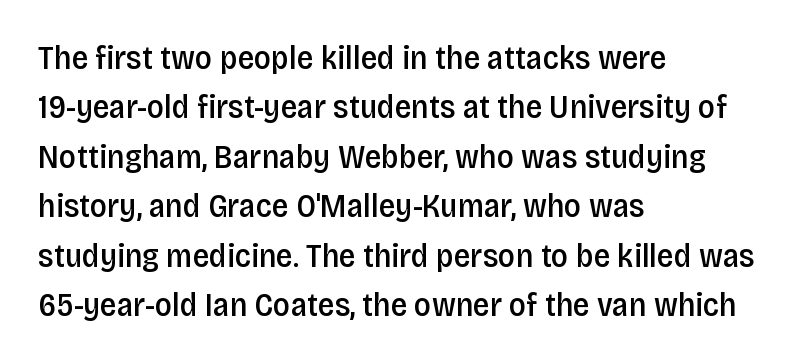
{"serif": "no", "italic": "no", "bold": "semi", "weight": "semibold", "width": "condensed", "stroke_contrast": "low", "x_height": "large", "monospaced": "no", "underline": "no", "align": "left", "line_spacing": "normal", "line_spacing_ratio": 1.5, "letter_spacing": "normal", "letter_spacing_em": 0.0, "glyph_px": 33}
